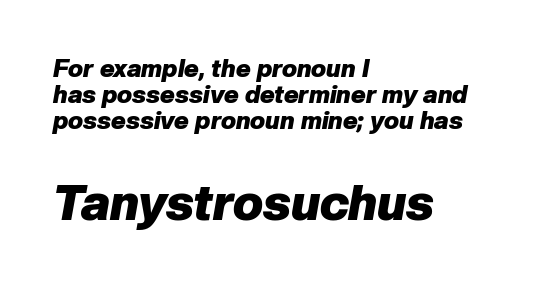
I'd describe the lettering as bold — thick and assertive. Letter spacing: default. These two chunks differ in scale, with the bottom chunk taking the larger measure. Descenders hang freely into open space. Does the copy run flush right? No — it runs flush left. This sample uses an oblique cut, with every glyph tilted off the vertical.
